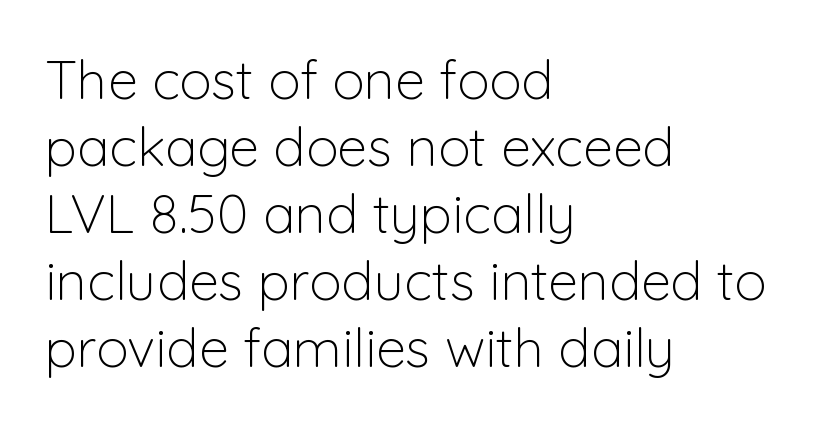
You could call the tracking neutral — neither tight nor loose. Here the designer chose a conventional face with non-uniform glyph widths. The passage shown is not underscored anywhere. Upright lettering throughout.
